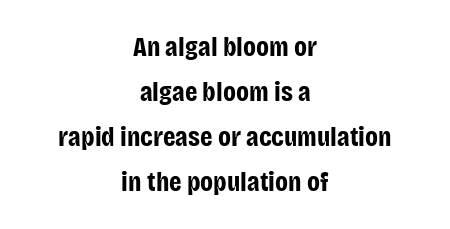
The image shows 28 px bold, condensed sans-serif type, upright; set centered, normal line spacing (1.61x), normal letter spacing, not underlined; low stroke contrast and a large x-height.
